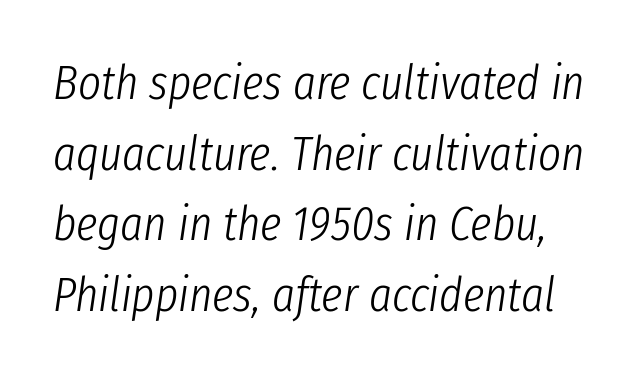
Stems and bowls with no extra thickness — not bold. The face used here is rendered with its standard letterfit. Spacing verdict: proportional, widths tailored to each character. Successive baselines arrive at the customary interval. Underline: absent.
